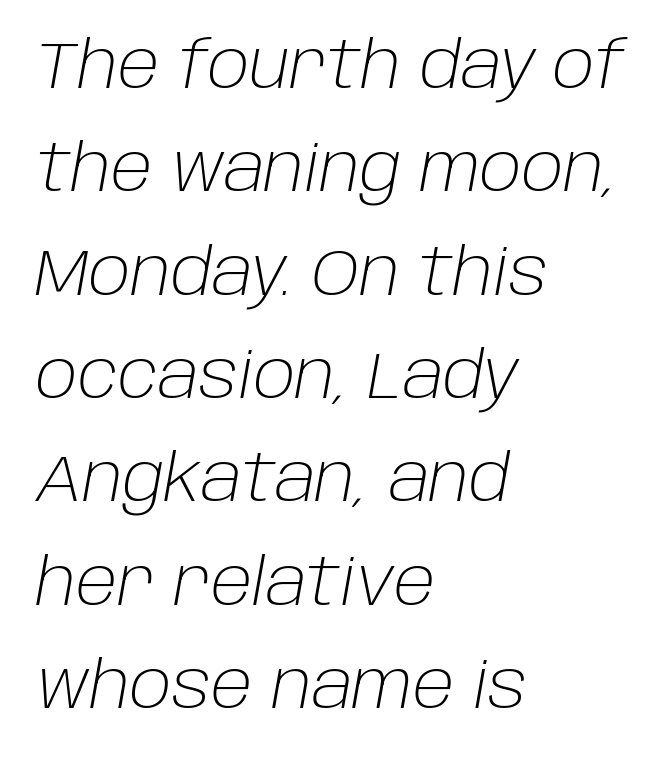
Q: Is the text bold? A: No.
Q: Is the text italic (slanted)? A: Yes, it leans right by about 10 degrees.
Q: Is the text underlined? A: No.
Q: How is the paragraph aligned? A: Left-aligned.
Q: Is the spacing between letters normal or unusually wide? A: Normal.
Q: Is the spacing between lines tight, normal or loose? A: Normal.
Q: Width (condensed, normal, or wide)? A: Normal.
Q: Stroke contrast? A: Low.
Q: x-height? A: Large.
Q: Monospaced? A: No.
